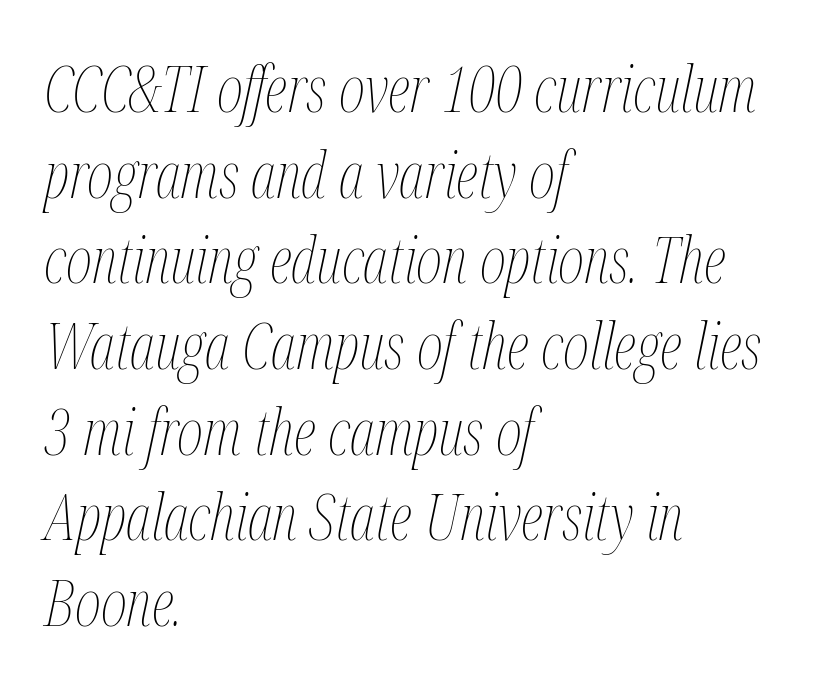
What stands out about the letter spacing? Nothing — it is the standard amount. Students, observe: this is what conventionally led text looks like. Italic? Definitely — the glyphs are oblique. The ragged edge is on the right, which tells us the setting is flush left. Proportional: the letters do not fall into vertical columns.
